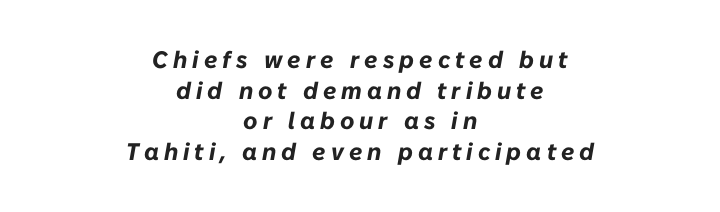
Q: Is the text bold? A: Yes.
Q: Is the text italic (slanted)? A: Yes, it leans right by about 10 degrees.
Q: Is the text underlined? A: No.
Q: How is the paragraph aligned? A: Centered.
Q: Is the spacing between letters normal or unusually wide? A: Unusually wide.
Q: Is the spacing between lines tight, normal or loose? A: Normal.
